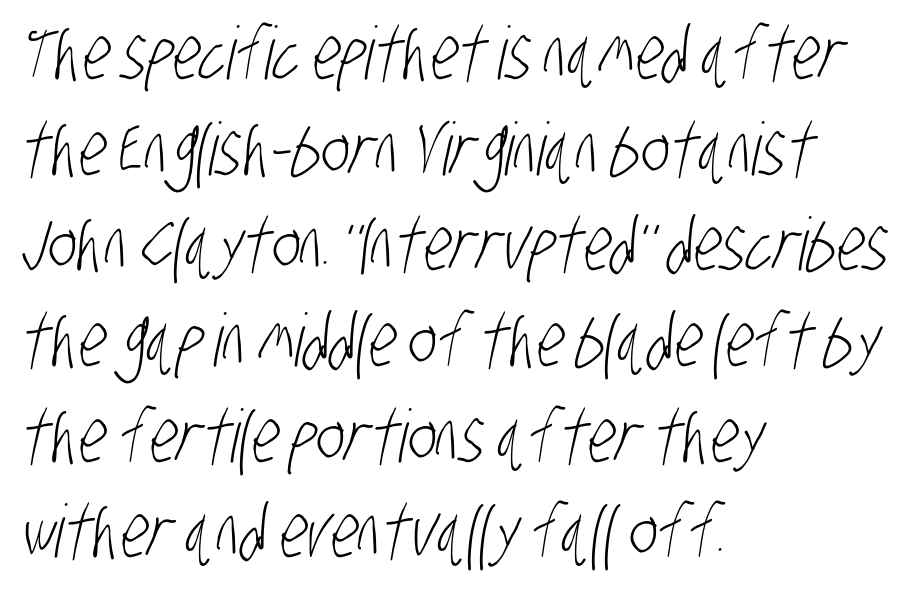
Q: Is the text bold? A: No.
Q: Is the typeface a serif or a sans-serif typeface? A: Sans-serif.
Q: Is the text underlined? A: No.
Q: How is the paragraph aligned? A: Left-aligned.
Q: Is the spacing between letters normal or unusually wide? A: Normal.
Q: Is the spacing between lines tight, normal or loose? A: Normal.
Q: Width (condensed, normal, or wide)? A: Condensed.
Q: Stroke contrast? A: Low.
Q: x-height? A: Large.
Q: Monospaced? A: No.
